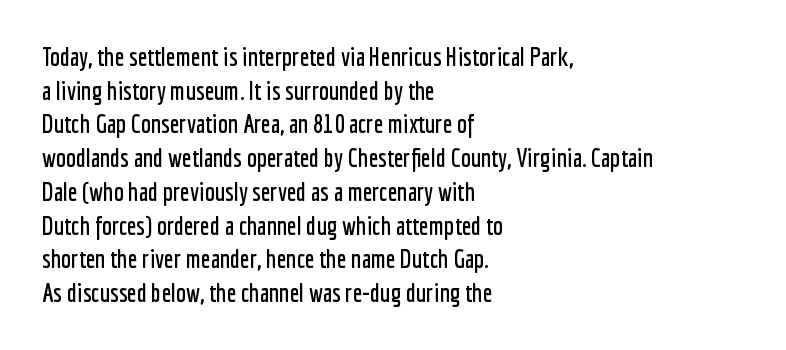
{"italic": "no", "underline": "no", "align": "left", "line_spacing": "normal", "line_spacing_ratio": 1.35, "letter_spacing": "normal", "letter_spacing_em": 0.0, "glyph_px": 25}
